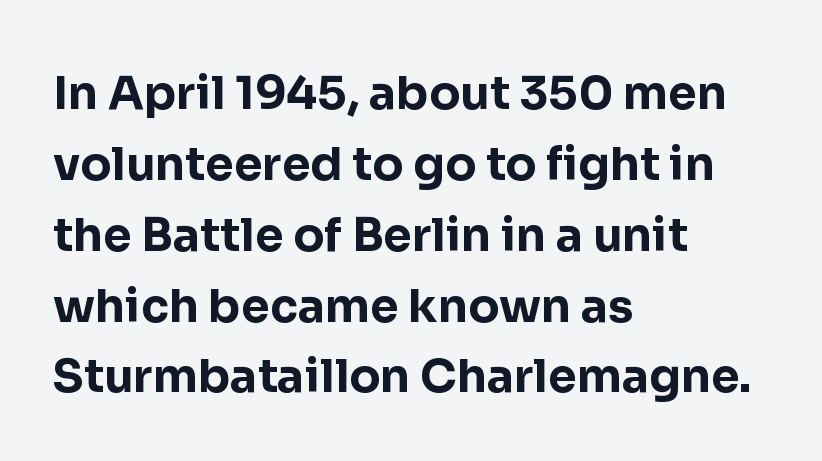
The image shows 46 px bold sans-serif type, upright; set left-aligned, normal line spacing (1.54x), normal letter spacing, not underlined; low stroke contrast and a medium x-height.
